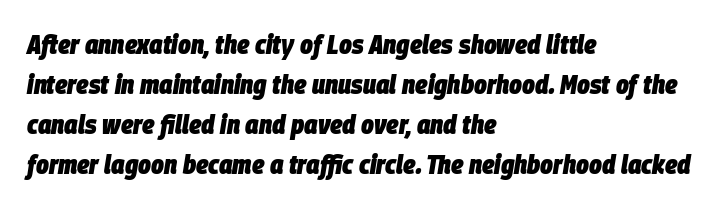
Look at the tracking — it's just the regular setting, nothing added. Set as a true bold cut, around the 700 mark. The vertical gap from one line to the next is medium. Every character sits at an angle, as italics do. Notice how the passage keeps a crisp vertical edge on the left only.
